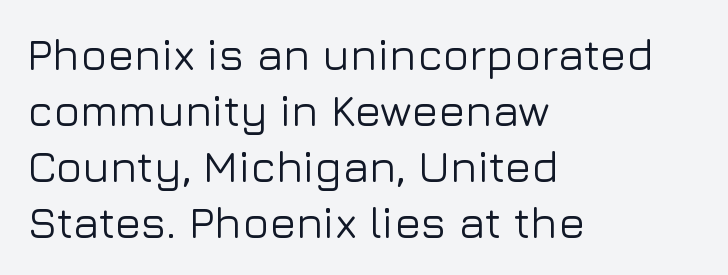
Q: Is the text italic (slanted)? A: No, it is upright.
Q: Is the typeface a serif or a sans-serif typeface? A: Sans-serif.
Q: Is the text underlined? A: No.
Q: How is the paragraph aligned? A: Left-aligned.
Q: Is the spacing between letters normal or unusually wide? A: Normal.
Q: Is the spacing between lines tight, normal or loose? A: Normal.
Q: Width (condensed, normal, or wide)? A: Normal.
Q: Stroke contrast? A: Low.
Q: x-height? A: Medium.
Q: Monospaced? A: No.
